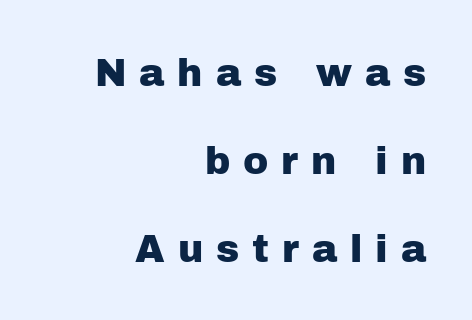
Has an underline been added? It has not. The vertical gap from one line to the next is large. Designer's note — italics off, roman on. Between one letter and the next there's a generous, obvious gap.
